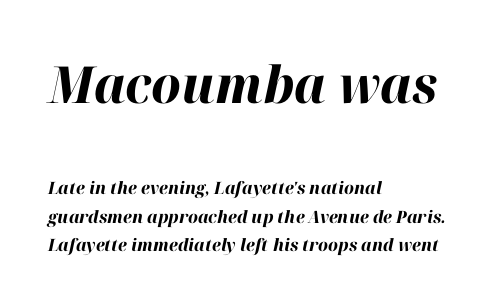
This is oblique type, the kind used for emphasis or titles. The specimen omits any rule beneath the text block's lines. One glance says typical: line gaps are just what's usual. These lines are set flush left with a ragged right edge. Observe the ordinary spacing: letters are neighbours, not strangers.
